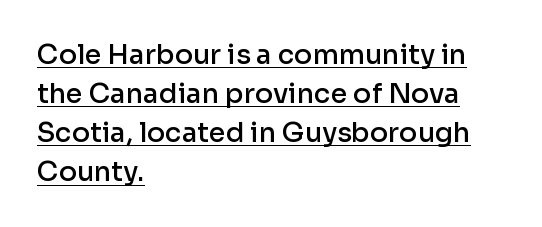
Between one letter and the next there's only the usual sliver of space. Does the lettering tilt? It doesn't — this is upright. A semibold gives these letters moderate extra thickness, short of bold. You can see a thin bar hugging the bottom of the glyphs. Does the leading feel generous? No, just average. The rag falls on the right side of this text block.
